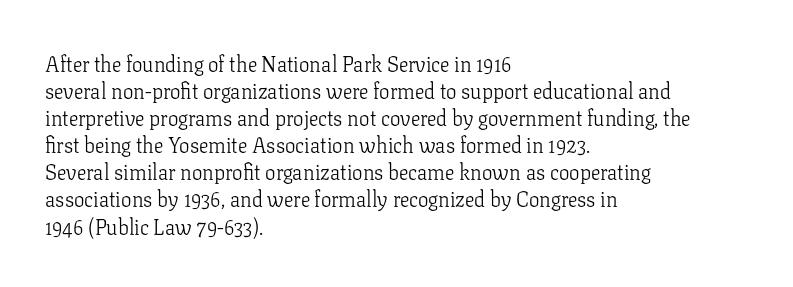
The passage shown is not underscored anywhere. Summary of vertical rhythm: regular, with standard interline spacing. The rag falls on the right side of this text block. Notice how the stems are strictly vertical — no italics here. Vertical stems look standard width or narrower in stroke.
